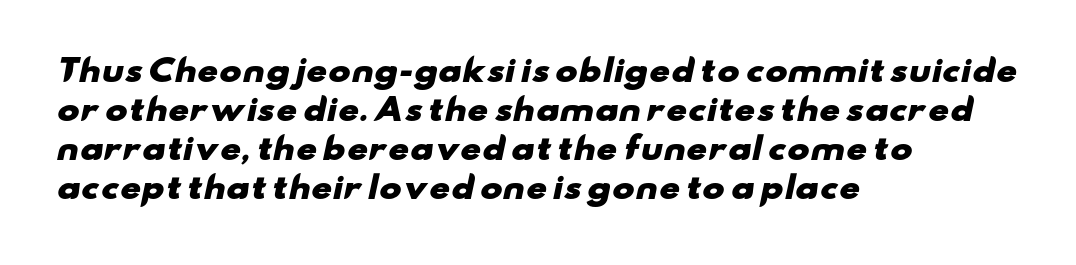
Q: Is the text bold? A: Yes.
Q: Is the typeface a serif or a sans-serif typeface? A: Sans-serif.
Q: Is the text underlined? A: No.
Q: How is the paragraph aligned? A: Left-aligned.
Q: Is the spacing between letters normal or unusually wide? A: Normal.
Q: Is the spacing between lines tight, normal or loose? A: Normal.
Q: Width (condensed, normal, or wide)? A: Wide.
Q: Stroke contrast? A: Low.
Q: x-height? A: Small.
Q: Monospaced? A: No.
